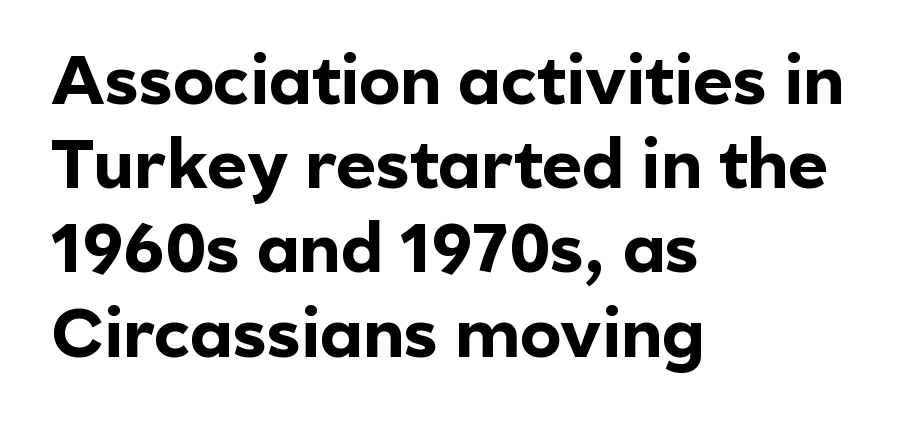
The image shows 69 px bold sans-serif type, upright; set left-aligned, line spacing 1.22x, normal letter spacing, not underlined; a medium x-height.
